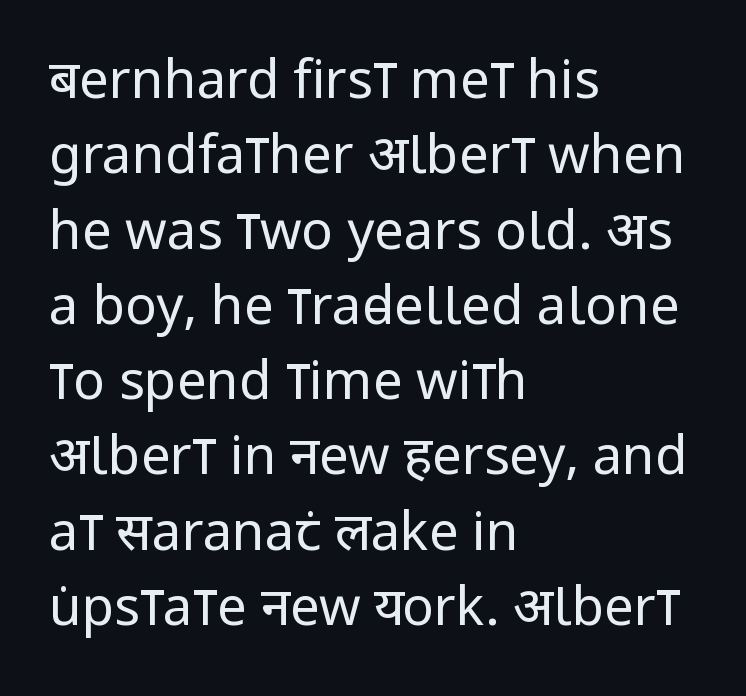
I'd call this a sans setting — the letters go barefoot. Bare-footed words on every line. Tracking value appears to be zero — textbook default spacing. Do the letters lean? They stand straight. The typesetter chose a ragged-right arrangement here. A normal amount of white space separates one row of letters from the next.
